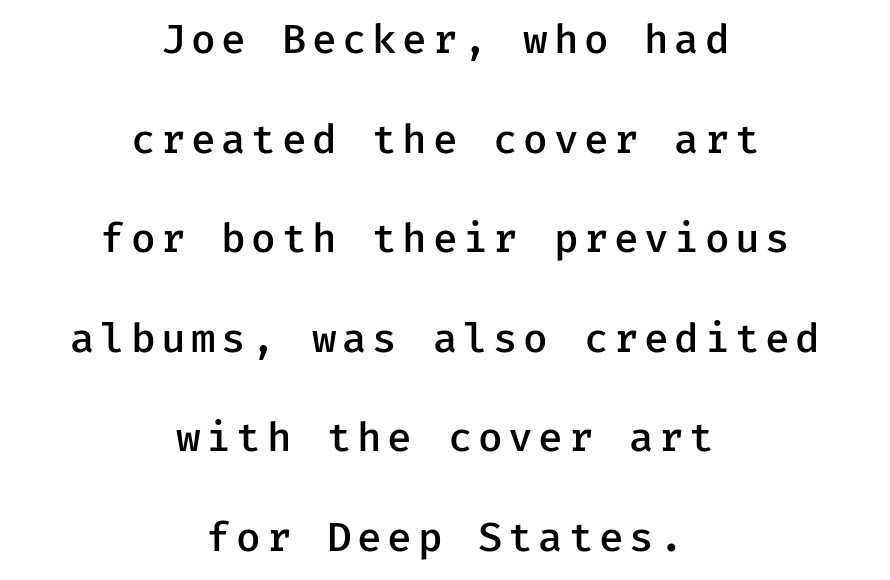
{"serif": "no", "italic": "no", "bold": "semi", "weight": "semibold", "width": "normal", "stroke_contrast": "low", "x_height": "medium", "underline": "no", "align": "center", "line_spacing": "loose", "line_spacing_ratio": 2.49, "glyph_px": 40}
